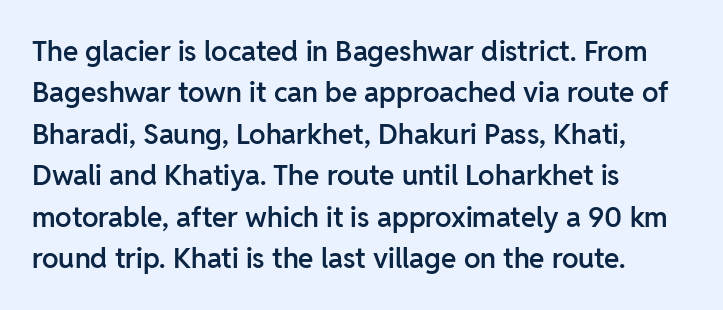
{"serif": "no", "italic": "no", "bold": "semi", "weight": "semibold", "width": "normal", "stroke_contrast": "low", "x_height": "medium", "monospaced": "no", "underline": "no", "align": "left", "line_spacing": "normal", "line_spacing_ratio": 1.48, "letter_spacing": "normal", "letter_spacing_em": 0.0, "glyph_px": 28}
